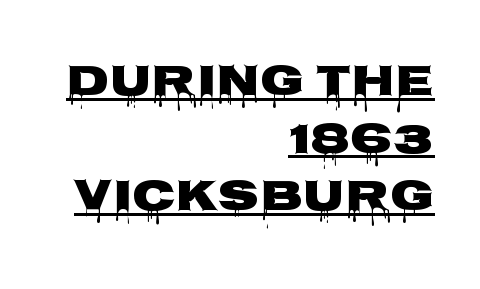
Does a line run under the words? Yes, clearly. The glyphs have the mass of a bold cut. Grotesque or geometric, the face here clearly has no serifs. How are the letters spaced? Ordinarily, with no added tracking. The rag falls on the left side of this text block.
